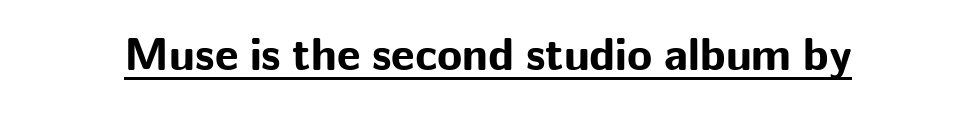
Q: Is the text bold? A: Yes.
Q: Is the text italic (slanted)? A: No, it is upright.
Q: Is the typeface a serif or a sans-serif typeface? A: Sans-serif.
Q: Is the text underlined? A: Yes.
Q: Is the spacing between letters normal or unusually wide? A: Normal.
Q: Width (condensed, normal, or wide)? A: Normal.
Q: Stroke contrast? A: Low.
Q: x-height? A: Medium.
Q: Monospaced? A: No.
